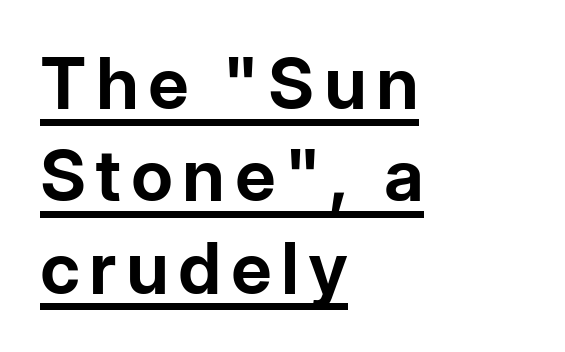
The image shows 71 px bold sans-serif type, upright; set left-aligned, normal line spacing (1.3x), underlined; low stroke contrast and a medium x-height.
